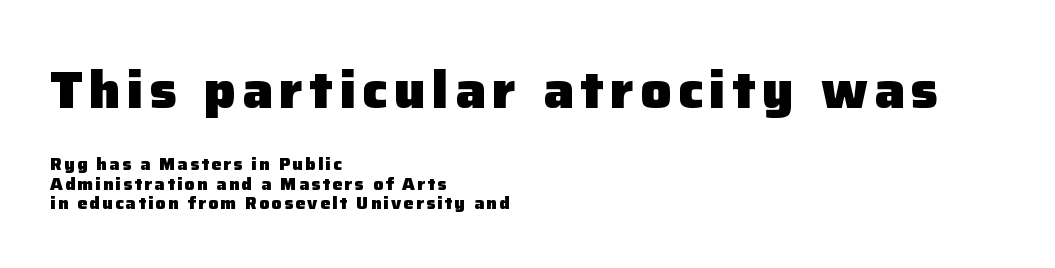
The image shows 51 px heavy sans-serif type, upright; set left-aligned, line spacing 1.16x, not underlined; the first (top) block is 3.0x larger; low stroke contrast and a medium x-height.
